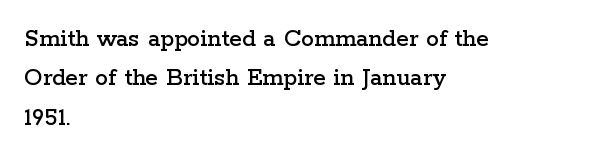
{"italic": "no", "underline": "no", "align": "left", "line_spacing": "normal", "line_spacing_ratio": 1.51, "letter_spacing": "normal", "letter_spacing_em": 0.0, "glyph_px": 26}
